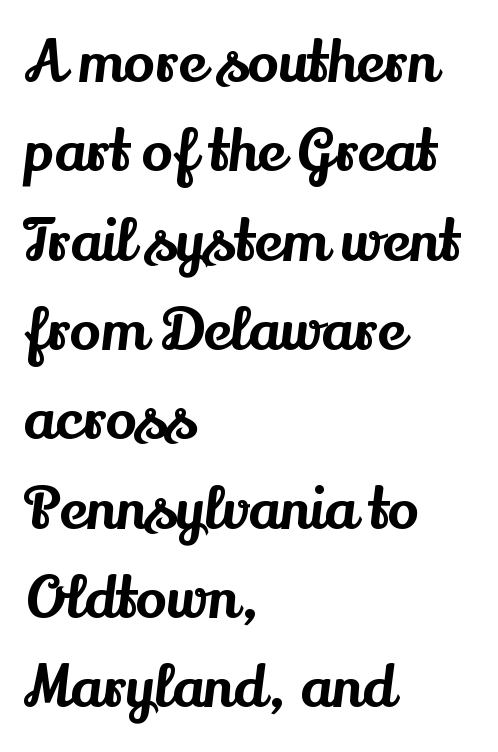
Q: Is the text italic (slanted)? A: Yes.
Q: Is the typeface a serif or a sans-serif typeface? A: Serif.
Q: Is the text underlined? A: No.
Q: How is the paragraph aligned? A: Left-aligned.
Q: Is the spacing between letters normal or unusually wide? A: Normal.
Q: Is the spacing between lines tight, normal or loose? A: Normal.
Q: Width (condensed, normal, or wide)? A: Normal.
Q: Stroke contrast? A: Medium.
Q: x-height? A: Small.
Q: Monospaced? A: No.
